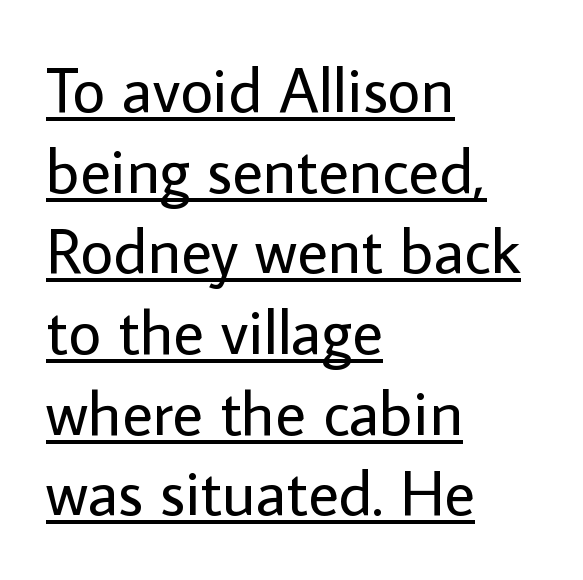
You can see a thin bar hugging the bottom of the glyphs. Each word holds together tightly as a unit, with standard inter-letter gaps. Letters have the restrained weight of plain body copy at most. Summary of vertical rhythm: regular, with standard interline spacing. Examine the stroke ends and you'll find no serifs. The specimen reads as upright at a glance.
